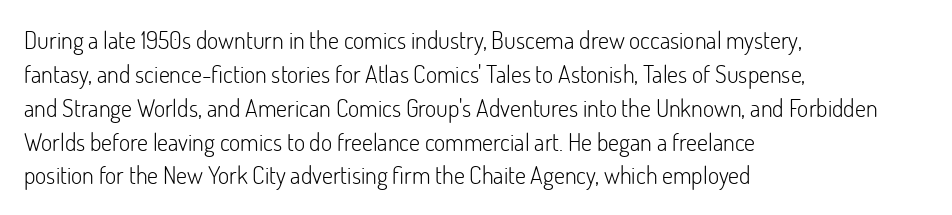
The image shows 24 px text type, upright; set left-aligned, normal line spacing (1.41x), normal letter spacing, not underlined.
